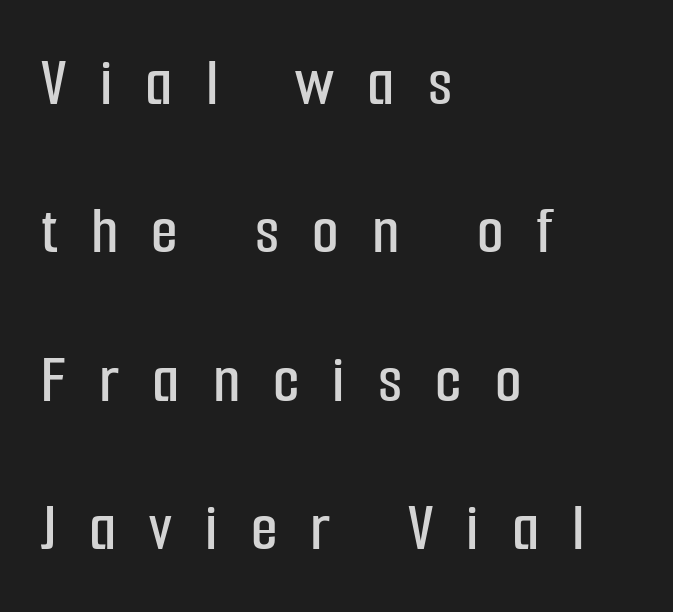
The image shows 69 px condensed sans-serif type, upright; set left-aligned, loose line spacing (2.15x), unusually wide letter spacing (+0.48 em), not underlined; low stroke contrast and a medium x-height.
